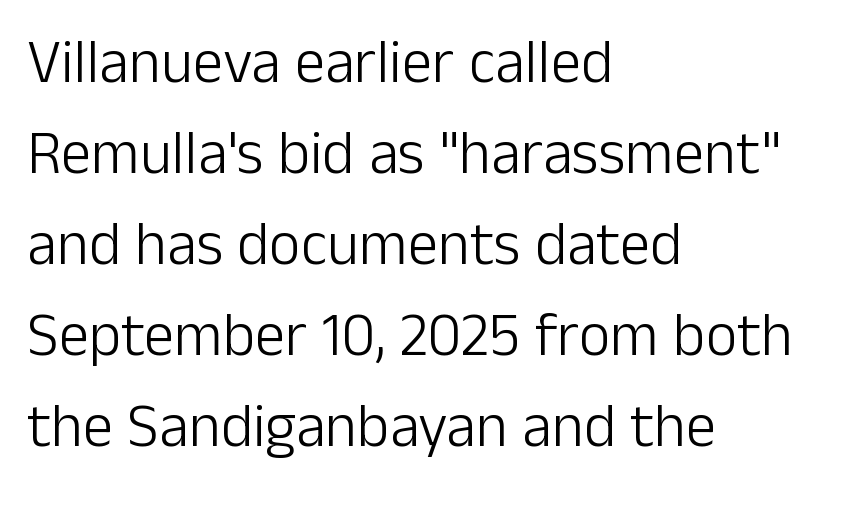
Look at the tracking — it's just the regular setting, nothing added. No letter is thick-stroked: the sample isn't bold. Characters remain perfectly vertical along every line. This block has exactly the height ordinary leading produces. Note the varied advance widths — an 'i' is clearly narrower than an 'm'.
